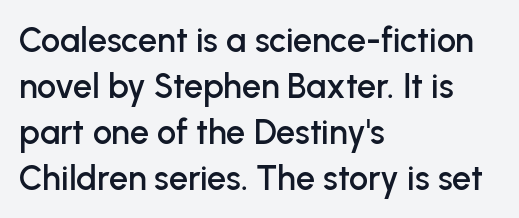
The image shows 34 px sans-serif type, upright; set left-aligned, normal line spacing (1.35x), normal letter spacing, not underlined; low stroke contrast and a medium x-height.
